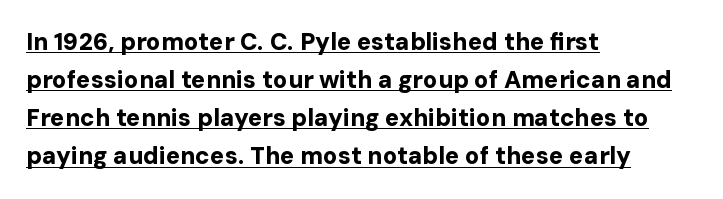
The image shows 24 px bold type, upright; set left-aligned, normal line spacing (1.59x), normal letter spacing, underlined.
